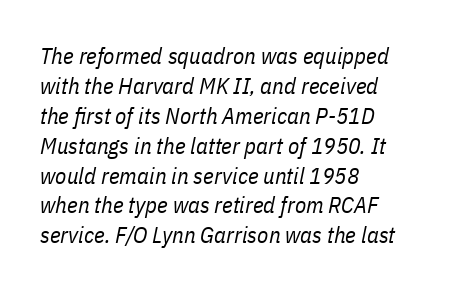
Q: Is the text bold? A: No.
Q: Is the text italic (slanted)? A: Yes, it leans right by about 11 degrees.
Q: Is the text underlined? A: No.
Q: How is the paragraph aligned? A: Left-aligned.
Q: Is the spacing between letters normal or unusually wide? A: Normal.
Q: Is the spacing between lines tight, normal or loose? A: Normal.
